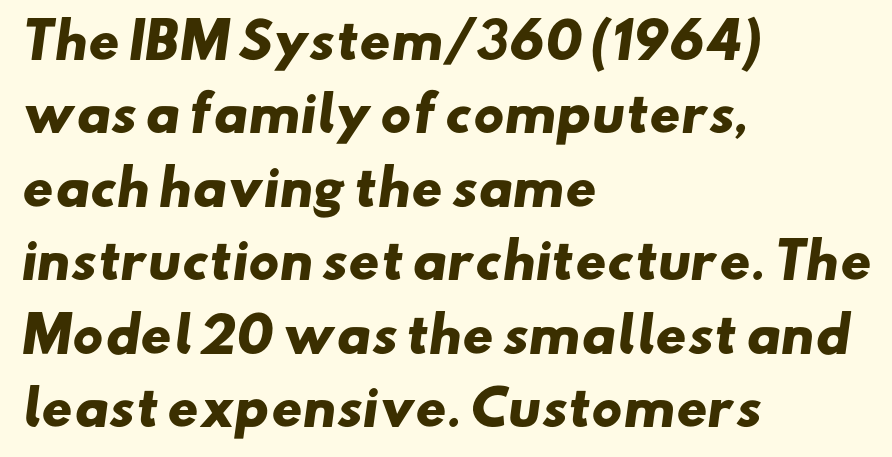
{"serif": "no", "bold": "yes", "weight": "heavy", "width": "wide", "stroke_contrast": "low", "x_height": "small", "monospaced": "no", "underline": "no", "align": "left", "line_spacing": "normal", "line_spacing_ratio": 1.53, "letter_spacing": "normal", "letter_spacing_em": 0.0, "glyph_px": 48}
